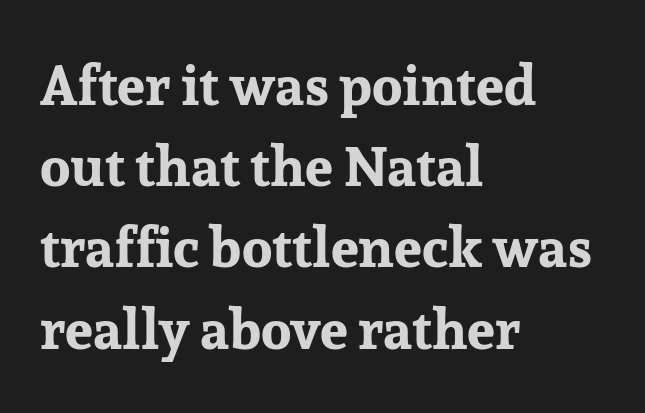
Letterform terminals end in serifs throughout the passage. A student would call this left alignment; a typographer would say flush left, rag right. The characters look thick and weighty, a clear bold. Designer's note — italics off, roman on. Underline: absent. Words appear dense and cohesive because spacing is normal.
